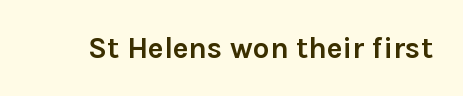
Q: Is the text bold? A: Yes.
Q: Is the text italic (slanted)? A: No, it is upright.
Q: Is the typeface a serif or a sans-serif typeface? A: Sans-serif.
Q: Is the text underlined? A: No.
Q: Is the spacing between letters normal or unusually wide? A: Normal.
Q: Width (condensed, normal, or wide)? A: Normal.
Q: x-height? A: Medium.
Q: Monospaced? A: No.
